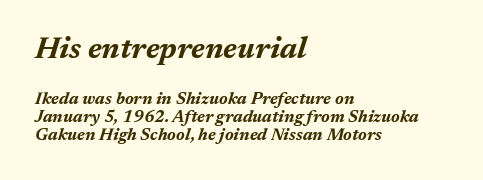
Q: Is the text bold? A: Yes.
Q: Is the text italic (slanted)? A: Yes, it leans right by about 17 degrees.
Q: Is the text underlined? A: No.
Q: How is the paragraph aligned? A: Left-aligned.
Q: Is the spacing between letters normal or unusually wide? A: Normal.
Q: Is the spacing between lines tight, normal or loose? A: Tight.
Q: Which block of text is set in a larger size, the first (top) or the second (bottom)? A: The first (top) one.
Q: Width (condensed, normal, or wide)? A: Normal.
Q: Stroke contrast? A: Medium.
Q: x-height? A: Medium.
Q: Monospaced? A: No.
